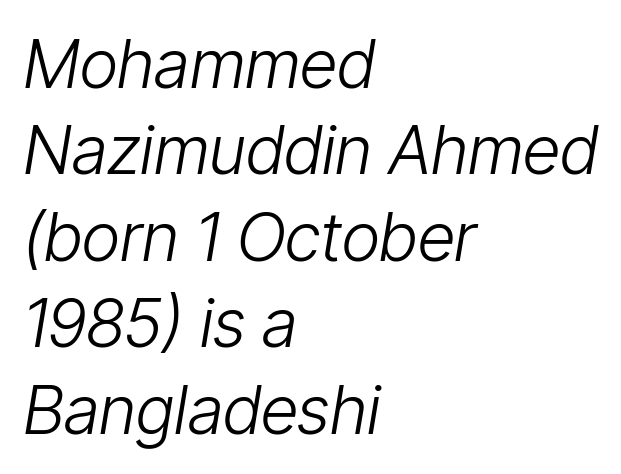
The image shows 67 px light, condensed type, italic (leaning right); set left-aligned, normal line spacing (1.29x), normal letter spacing, not underlined; low stroke contrast and a medium x-height.
